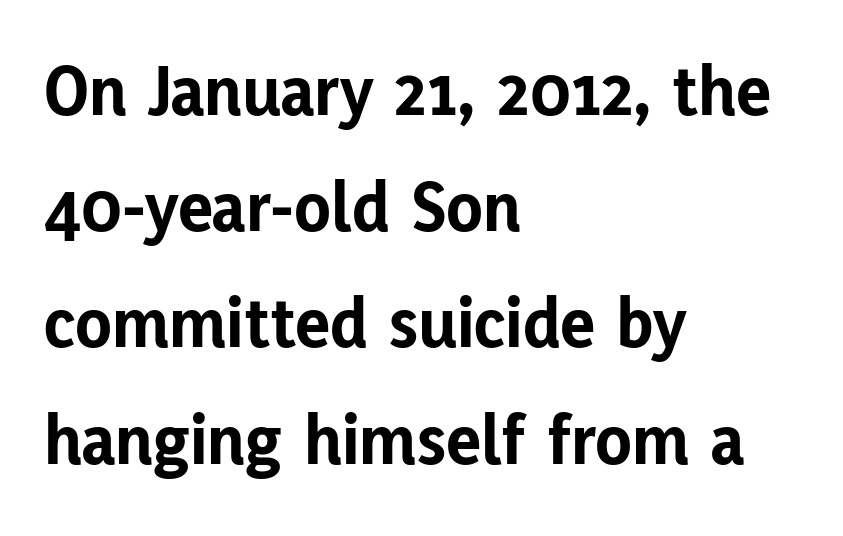
{"serif": "no", "italic": "no", "bold": "yes", "weight": "bold", "width": "normal", "stroke_contrast": "low", "x_height": "medium", "monospaced": "no", "underline": "no", "align": "left", "line_spacing": "normal", "line_spacing_ratio": 1.57, "letter_spacing": "normal", "letter_spacing_em": 0.0, "glyph_px": 74}
